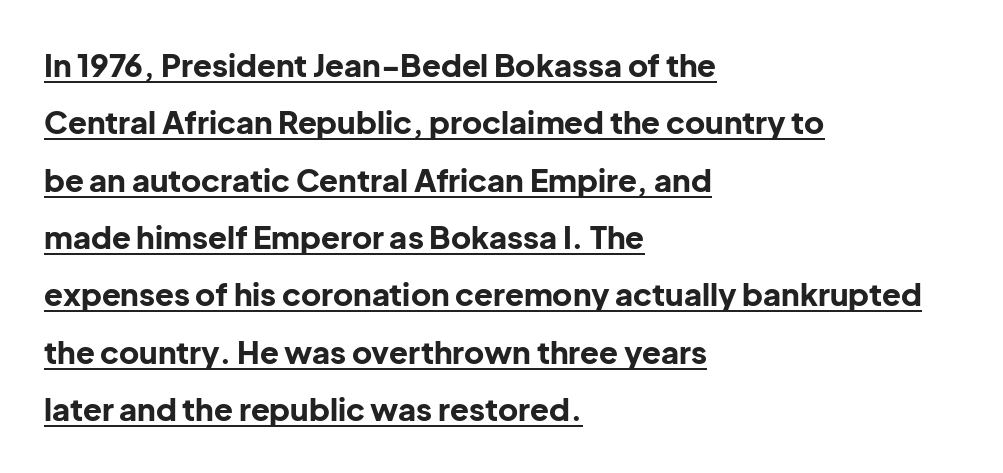
The image shows 31 px bold sans-serif type, upright; set left-aligned, line spacing 1.85x, normal letter spacing, underlined; low stroke contrast and a medium x-height.
